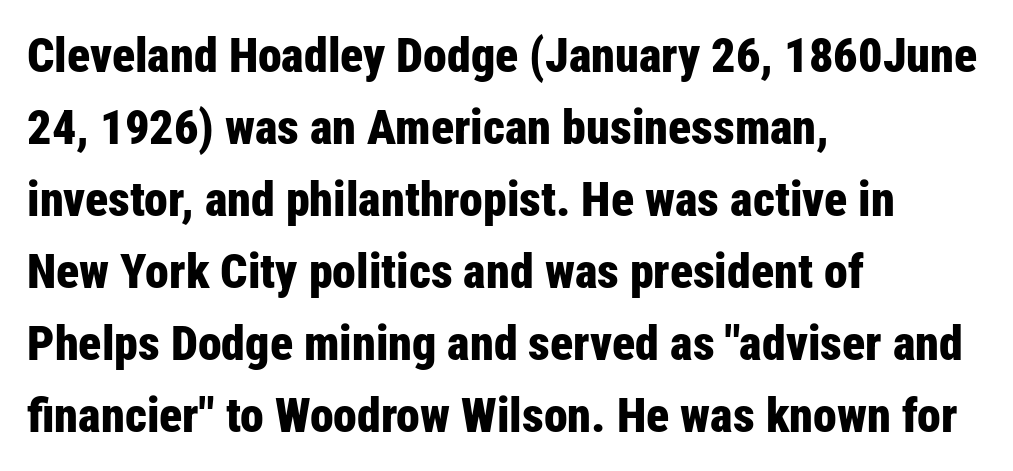
{"serif": "no", "italic": "no", "bold": "yes", "weight": "bold", "width": "condensed", "stroke_contrast": "low", "x_height": "medium", "monospaced": "no", "underline": "no", "align": "left", "line_spacing": "normal", "line_spacing_ratio": 1.5, "letter_spacing": "normal", "letter_spacing_em": 0.0, "glyph_px": 48}
